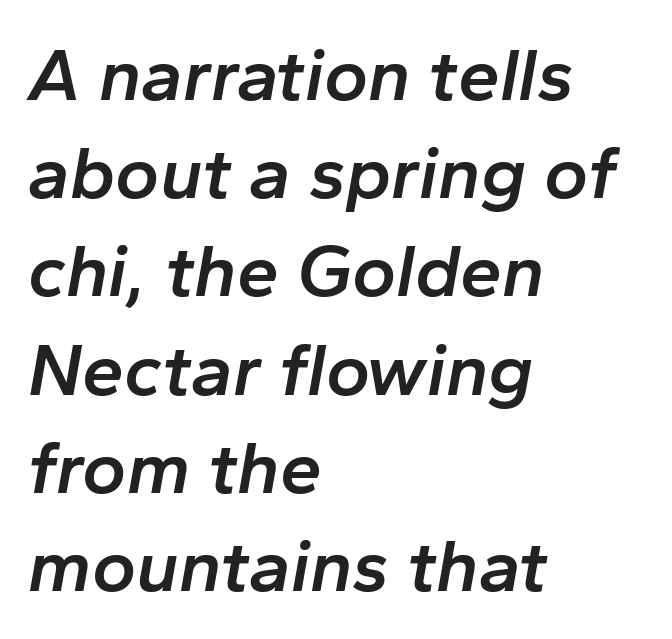
Do the characters align in a grid? No, the font is proportional. This sample keeps an unexceptional amount of space between lines. Quick note: underline off. Every character sits at an angle, as italics do. Horizontally, the lines are justified to the leading edge only. No extra tracking has been applied to these lines.
